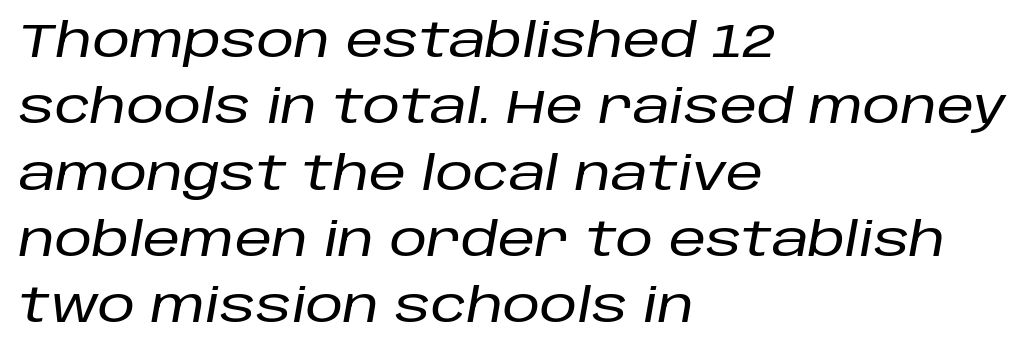
Q: Is the text italic (slanted)? A: Yes, it leans right by about 10 degrees.
Q: Is the text underlined? A: No.
Q: How is the paragraph aligned? A: Left-aligned.
Q: Is the spacing between letters normal or unusually wide? A: Normal.
Q: Is the spacing between lines tight, normal or loose? A: Normal.
Q: Width (condensed, normal, or wide)? A: Normal.
Q: Stroke contrast? A: Low.
Q: x-height? A: Large.
Q: Monospaced? A: No.
